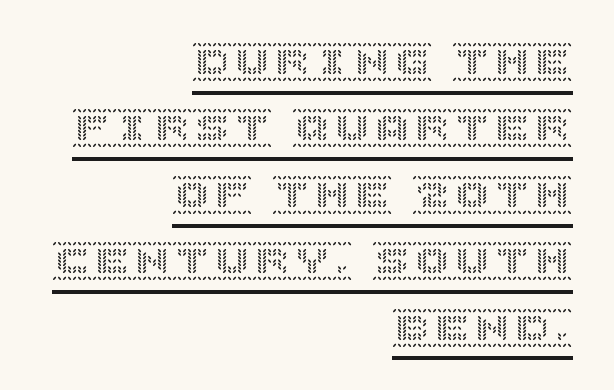
The image shows 40 px text type, upright; set right-aligned, normal line spacing (1.66x), normal letter spacing, underlined; a large x-height.
